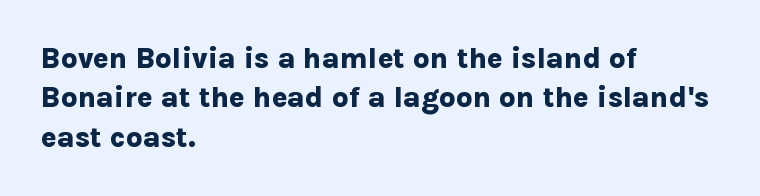
{"serif": "no", "italic": "no", "bold": "yes", "weight": "bold", "width": "normal", "stroke_contrast": "low", "x_height": "medium", "monospaced": "no", "underline": "no", "align": "left", "line_spacing": "normal", "line_spacing_ratio": 1.36, "letter_spacing": "normal", "letter_spacing_em": 0.0, "glyph_px": 29}
